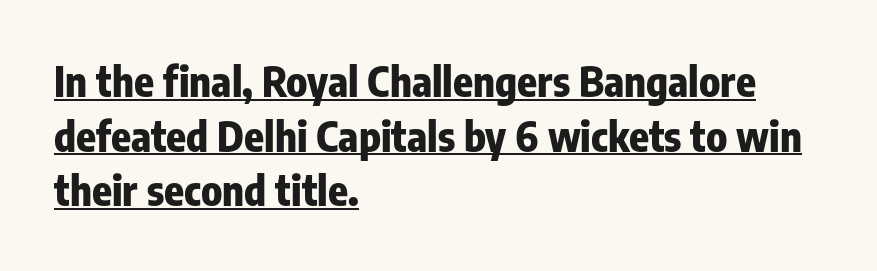
The block of text has a typical density, with ordinary space between rows. The lines are quadded left. How heavy is the stroke? Heavy — this is a bold. Does a line run under the words? Yes, clearly. The lettering holds an erect, upright posture throughout.
